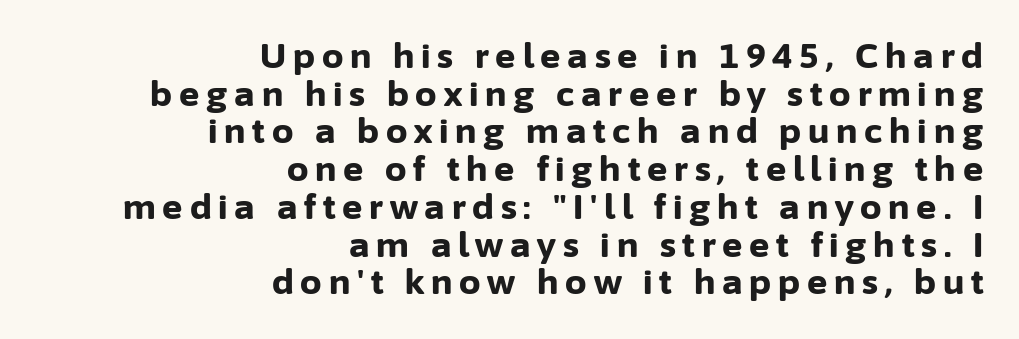
Thick stems and heavy bowls — unmistakably bold. Looks like regular typesetting: each glyph gets only the width it needs. The rendering shows plain stroke endings on the letterforms — a sans-serif design. There is plenty of visible air inserted between adjacent glyphs. The paragraph has a hard right edge and a soft left edge.
